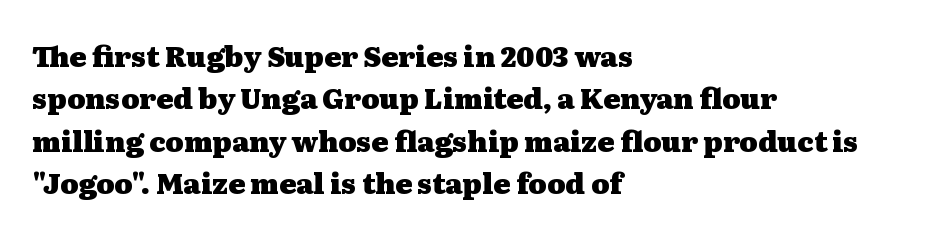
Q: Is the text bold? A: Yes.
Q: Is the text italic (slanted)? A: No, it is upright.
Q: Is the typeface a serif or a sans-serif typeface? A: Serif.
Q: Is the text underlined? A: No.
Q: How is the paragraph aligned? A: Left-aligned.
Q: Is the spacing between letters normal or unusually wide? A: Normal.
Q: Is the spacing between lines tight, normal or loose? A: Normal.
Q: Width (condensed, normal, or wide)? A: Wide.
Q: Stroke contrast? A: Medium.
Q: x-height? A: Medium.
Q: Monospaced? A: No.
